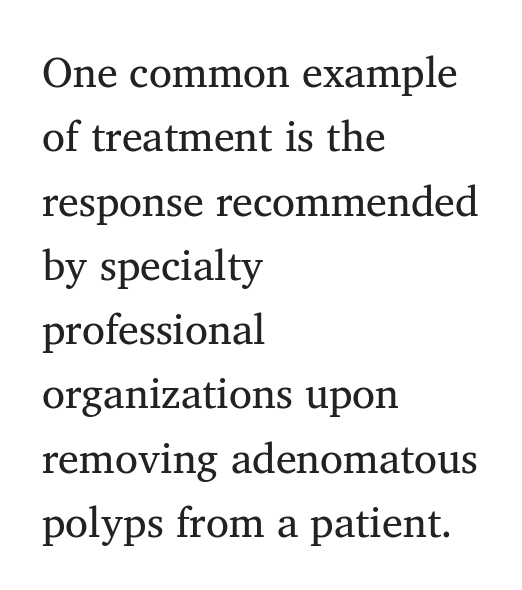
The image shows 42 px regular-weight serif type, upright; set left-aligned, normal line spacing (1.53x), normal letter spacing, not underlined; medium stroke contrast and a medium x-height.
